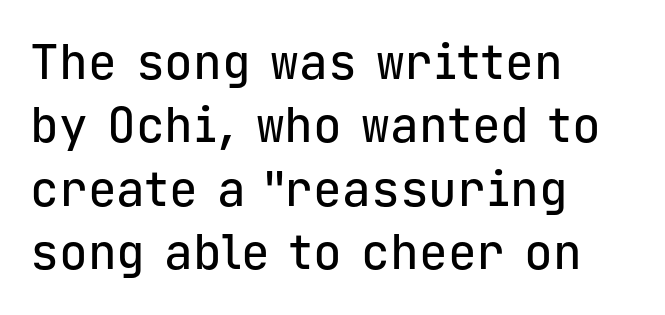
Letter spacing: default. Every stem runs plumb, perpendicular to the baseline. Looks like terminal output: every glyph gets an equal slot. Vertically, the passage feels balanced, rows spaced as you'd expect. The glyphs are unaccompanied by any horizontal stroke below them.
